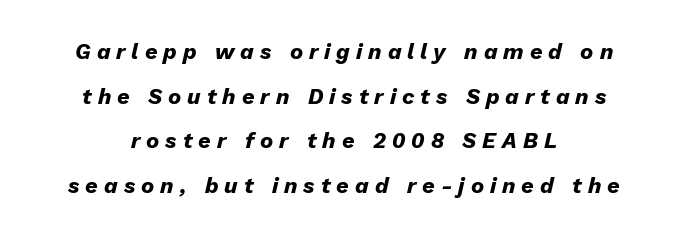
Q: Is the text bold? A: Yes.
Q: Is the text italic (slanted)? A: Yes, it leans right by about 13 degrees.
Q: Is the text underlined? A: No.
Q: How is the paragraph aligned? A: Centered.
Q: Is the spacing between letters normal or unusually wide? A: Unusually wide.
Q: Is the spacing between lines tight, normal or loose? A: Loose.
